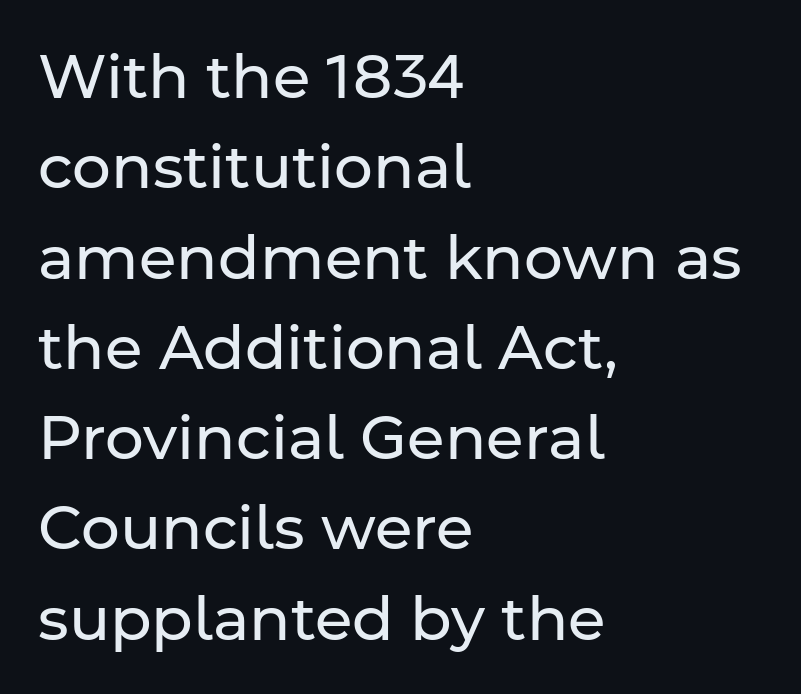
{"serif": "no", "italic": "no", "bold": "no", "weight": "regular", "width": "normal", "stroke_contrast": "low", "x_height": "medium", "monospaced": "no", "underline": "no", "align": "left", "line_spacing": "normal", "line_spacing_ratio": 1.48, "letter_spacing": "normal", "letter_spacing_em": 0.0, "glyph_px": 61}
